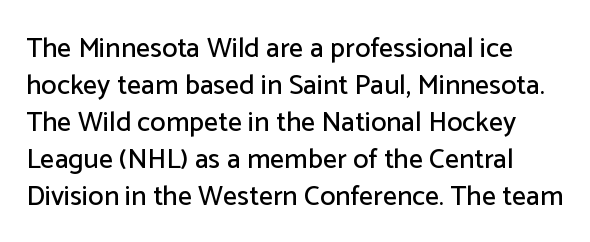
A typesetter would call this proportional, since set widths differ per character. Posture: vertical. Check where the strokes stop: nothing finishes them off — pure sans. The tracking reads as untouched default to a designer's eye. The space between consecutive lines is moderate.
